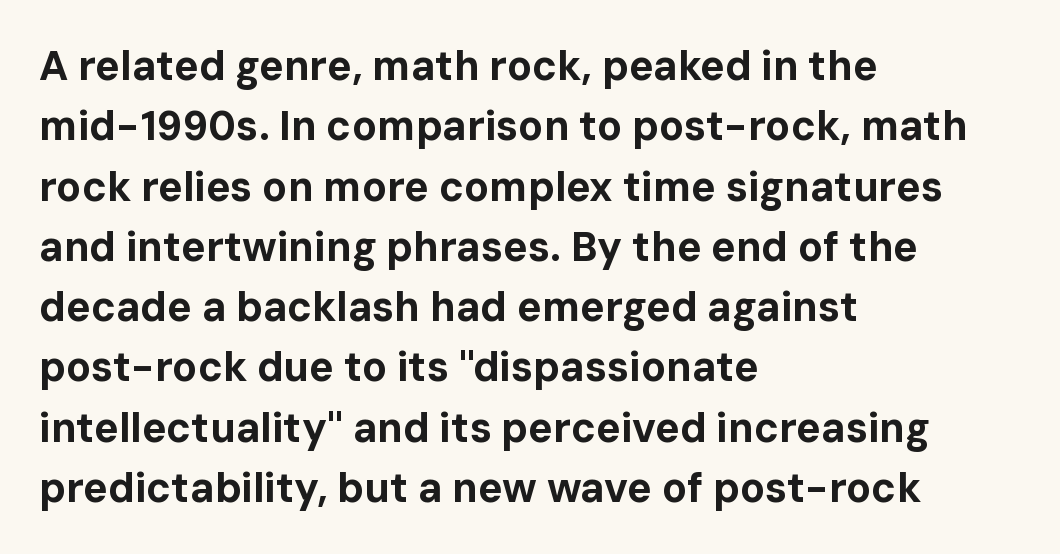
This sample uses plain, unmodified letter spacing. Heft: maximum for text — a bold. One-word summary of the alignment: left. You can tell from the bare stems that sans-serif type was used. This is the regular roman posture of the typeface.
